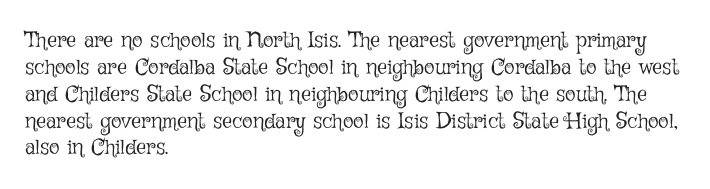
{"italic": "no", "bold": "no", "underline": "no", "align": "left", "line_spacing_ratio": 1.22, "letter_spacing": "normal", "letter_spacing_em": 0.0, "glyph_px": 22}
